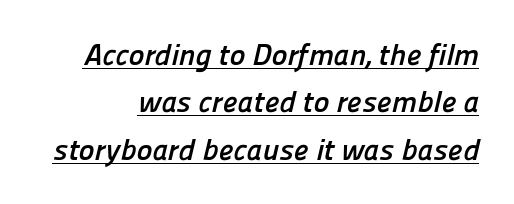
{"serif": "no", "bold": "yes", "weight": "semibold", "width": "normal", "stroke_contrast": "low", "x_height": "medium", "monospaced": "no", "underline": "yes", "line_spacing": "normal", "line_spacing_ratio": 1.58, "letter_spacing": "normal", "letter_spacing_em": 0.0, "glyph_px": 30}
